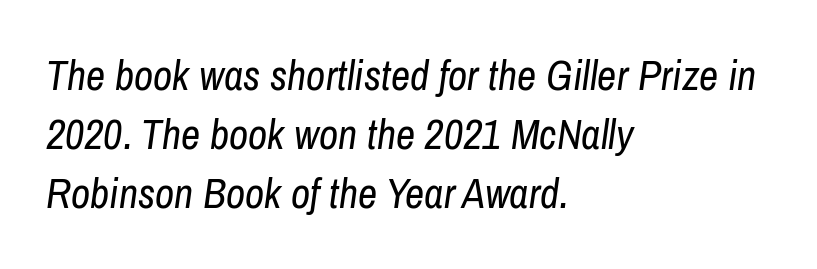
Q: Is the text bold? A: No.
Q: Is the text italic (slanted)? A: Yes, it leans right by about 8 degrees.
Q: Is the text underlined? A: No.
Q: How is the paragraph aligned? A: Left-aligned.
Q: Is the spacing between letters normal or unusually wide? A: Normal.
Q: Is the spacing between lines tight, normal or loose? A: Normal.
Q: Width (condensed, normal, or wide)? A: Condensed.
Q: Stroke contrast? A: Low.
Q: x-height? A: Medium.
Q: Monospaced? A: No.
